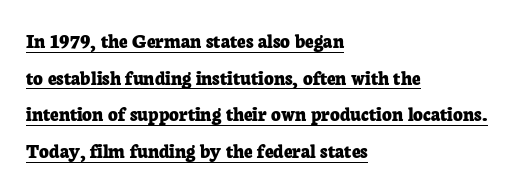
Like a heading marked for emphasis, these lines bear an underscore. The paragraph shown leans on its left margin. The passage shown has conventional tracking throughout. You'd pick this weight for a headline — it's a proper bold. Rendered with straight, roman letterforms.
